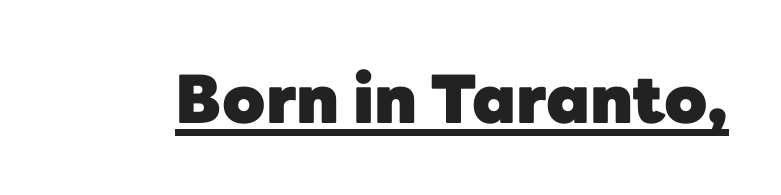
The image shows 66 px heavy sans-serif type, upright; set normal letter spacing, underlined; low stroke contrast and a medium x-height.
